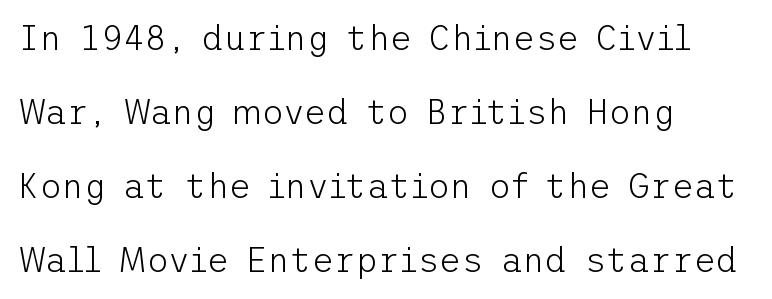
Q: Is the text bold? A: No.
Q: Is the text italic (slanted)? A: No, it is upright.
Q: Is the typeface a serif or a sans-serif typeface? A: Sans-serif.
Q: Is the text underlined? A: No.
Q: How is the paragraph aligned? A: Left-aligned.
Q: Is the spacing between letters normal or unusually wide? A: Normal.
Q: Is the spacing between lines tight, normal or loose? A: Loose.
Q: Width (condensed, normal, or wide)? A: Normal.
Q: Stroke contrast? A: Low.
Q: x-height? A: Medium.
